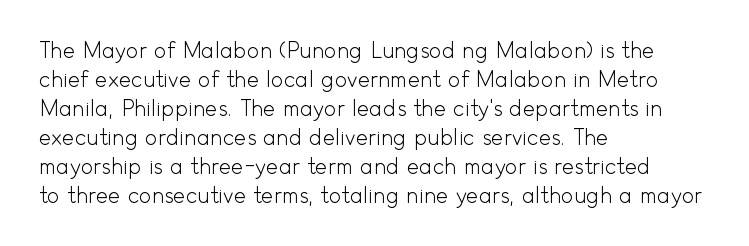
Letters rest on an invisible, unmarked baseline. Heaviness? Minimal to ordinary, like unemphasized prose. The rendering anchors every line to the left-hand side. The line-height multiplier appears to be the usual default.
